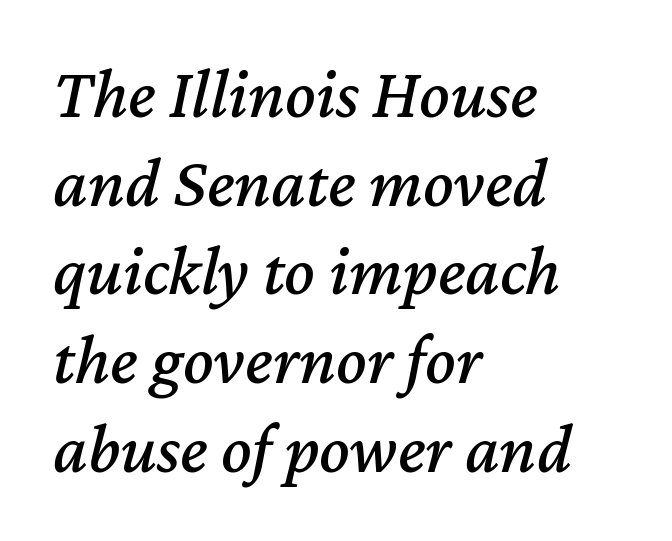
{"italic": "yes", "lean": "right", "slant_degrees": 12, "width": "normal", "stroke_contrast": "medium", "x_height": "medium", "monospaced": "no", "underline": "no", "align": "left", "line_spacing": "normal", "line_spacing_ratio": 1.25, "letter_spacing": "normal", "letter_spacing_em": 0.0, "glyph_px": 71}
